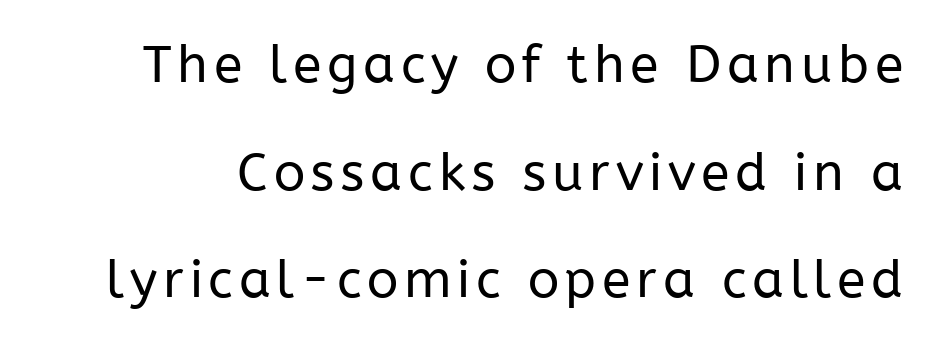
Q: Is the text bold? A: No.
Q: Is the text italic (slanted)? A: No, it is upright.
Q: Is the typeface a serif or a sans-serif typeface? A: Sans-serif.
Q: Is the text underlined? A: No.
Q: Is the spacing between lines tight, normal or loose? A: Loose.
Q: Width (condensed, normal, or wide)? A: Normal.
Q: Stroke contrast? A: Low.
Q: x-height? A: Medium.
Q: Monospaced? A: No.
